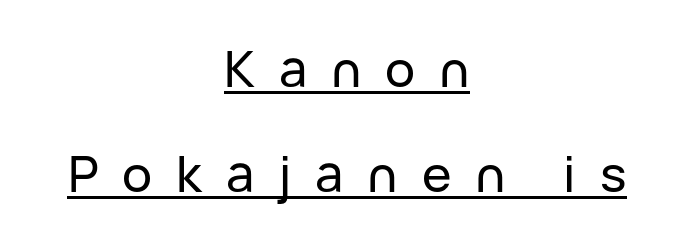
There is plenty of visible air inserted between adjacent glyphs. No feet cap the strokes, marking this as sans-serif type. A typesetter would mark this as roman, not italic. A rule runs beneath these lines of type. Loosely led — the rows are spread out. If you folded the block vertically in half, each line would mirror itself in length.
